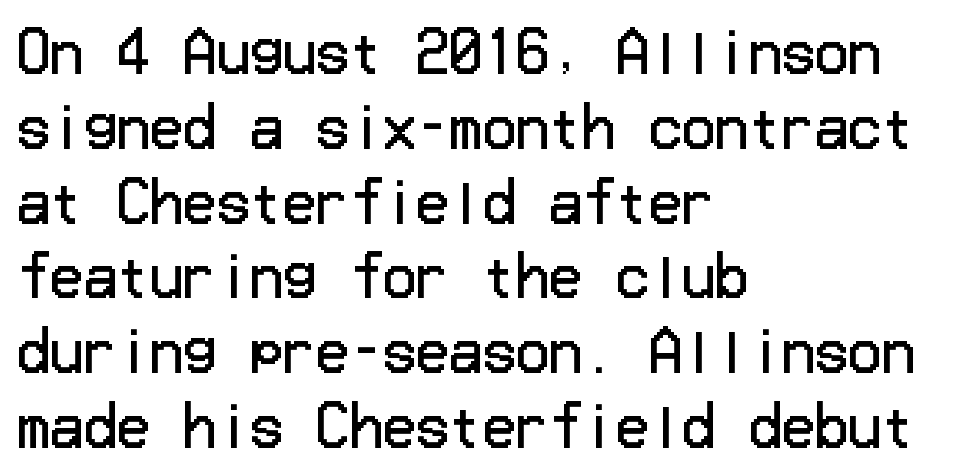
{"serif": "no", "italic": "no", "bold": "no", "weight": "regular", "width": "normal", "stroke_contrast": "low", "x_height": "medium", "underline": "no", "align": "left", "line_spacing": "normal", "line_spacing_ratio": 1.36, "letter_spacing": "normal", "letter_spacing_em": 0.0, "glyph_px": 55}
